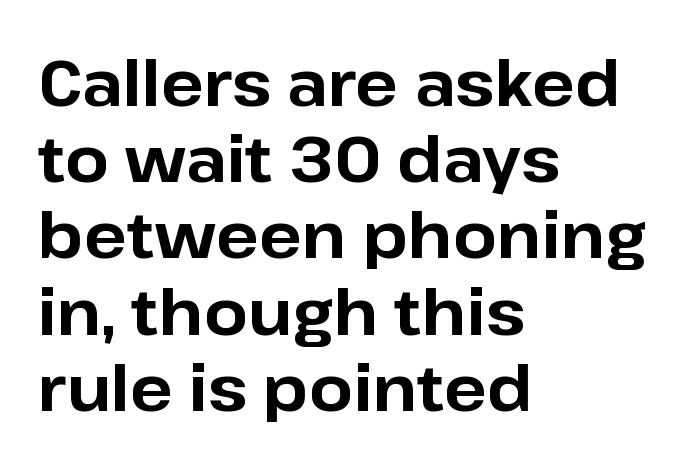
The gap between lines stays unmarked. Posture: upright roman. Inter-character spacing is left at the font's built-in metrics. You can tell from the bare stems that sans-serif type was used. Is the type bold? Yes — the strokes are clearly thick and heavy.
